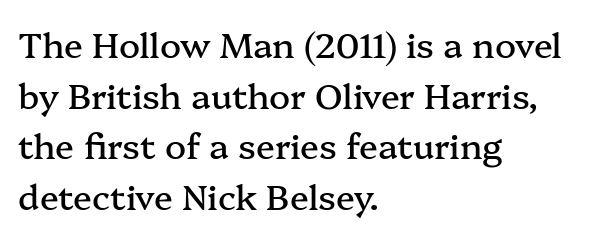
Interline gaps are of average width in this sample. Characters remain perfectly vertical along every line. These lines are composed in type with serifs. A bare baseline throughout the passage.
